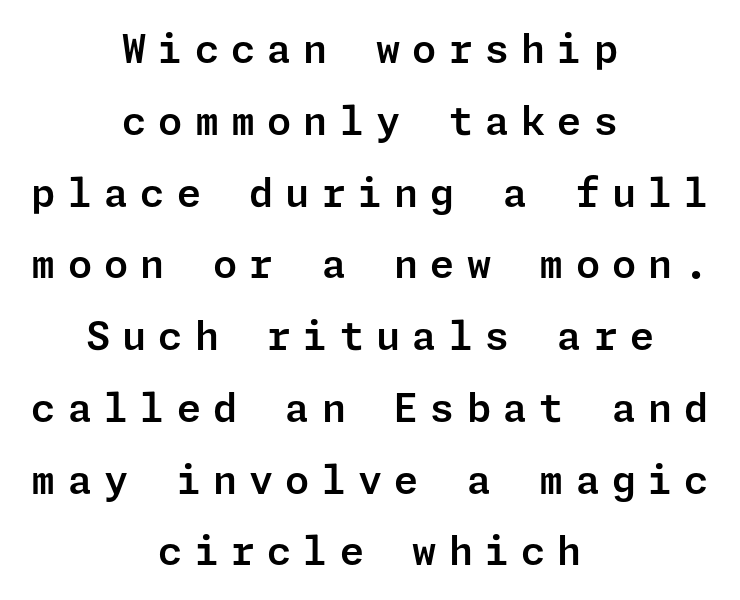
This is sans-serif lettering, the kind often seen on screens and signage. This is the regular roman posture of the typeface. Words float on clear page, feet unadorned. Caption: expanded tracking, letters set apart. Where is the straight margin? There isn't one; the lines are centered.
